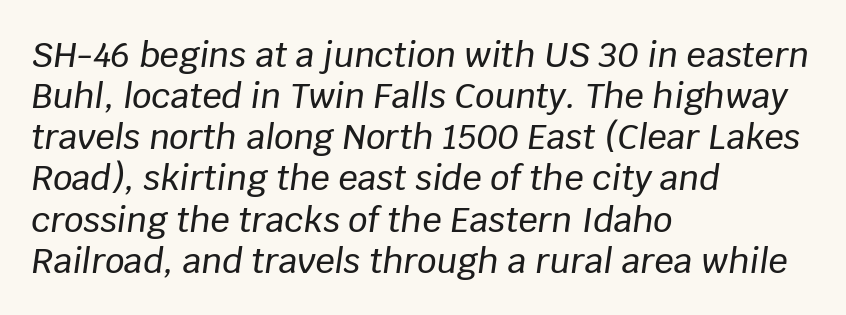
The image shows 34 px text type, italic (leaning right); set left-aligned, line spacing 1.21x, normal letter spacing, not underlined; low stroke contrast and a large x-height.
